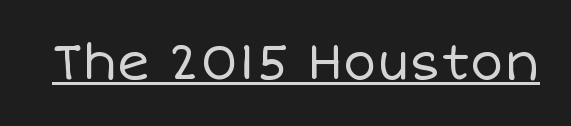
{"italic": "no", "bold": "no", "weight": "regular", "width": "normal", "stroke_contrast": "low", "x_height": "large", "monospaced": "no", "underline": "yes", "letter_spacing": "normal", "letter_spacing_em": 0.0, "glyph_px": 50}
